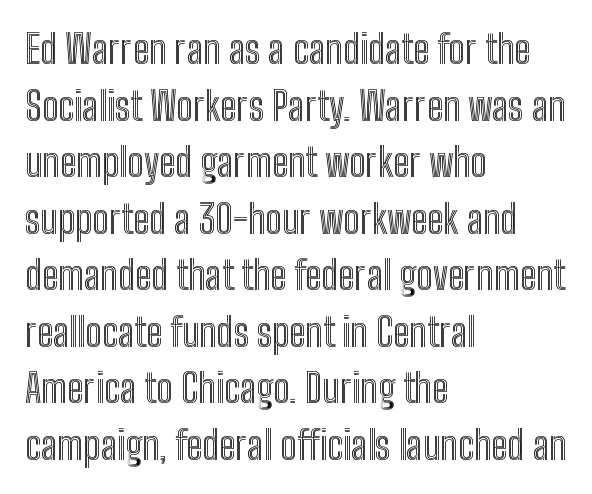
Q: Is the text italic (slanted)? A: No, it is upright.
Q: Is the text underlined? A: No.
Q: How is the paragraph aligned? A: Left-aligned.
Q: Is the spacing between letters normal or unusually wide? A: Normal.
Q: Is the spacing between lines tight, normal or loose? A: Normal.
Q: Width (condensed, normal, or wide)? A: Condensed.
Q: x-height? A: Medium.
Q: Monospaced? A: No.
